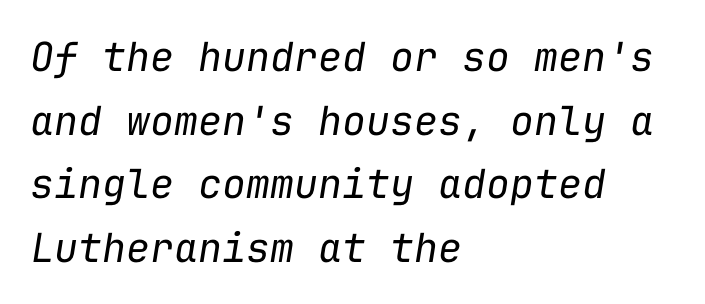
{"italic": "yes", "lean": "right", "slant_degrees": 9, "bold": "no", "weight": "regular", "width": "normal", "stroke_contrast": "low", "x_height": "medium", "monospaced": "yes", "underline": "no", "align": "left", "line_spacing": "normal", "line_spacing_ratio": 1.59, "letter_spacing": "normal", "letter_spacing_em": 0.0, "glyph_px": 40}
